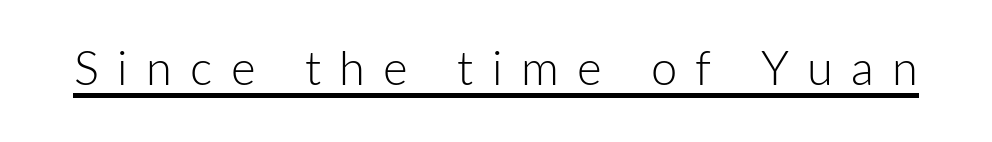
{"serif": "no", "italic": "no", "bold": "no", "weight": "light", "width": "normal", "stroke_contrast": "low", "x_height": "medium", "monospaced": "no", "underline": "yes", "letter_spacing": "wide", "letter_spacing_em": 0.39, "glyph_px": 47}
